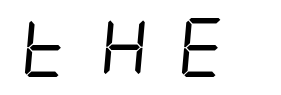
The image shows 59 px regular-weight, condensed sans-serif type; set unusually wide letter spacing (+0.39 em), not underlined; low stroke contrast and a large x-height.
